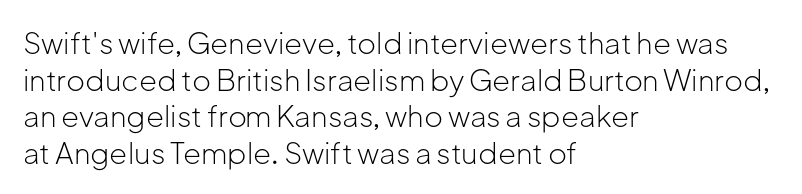
Alignment: flush left. Is the stroke heavy? The answer is a plain regular-or-lighter. These lines are rendered in a variable-pitch font. Lines of text with bare space underneath. Does extra space separate the letters? No, they use regular spacing.
